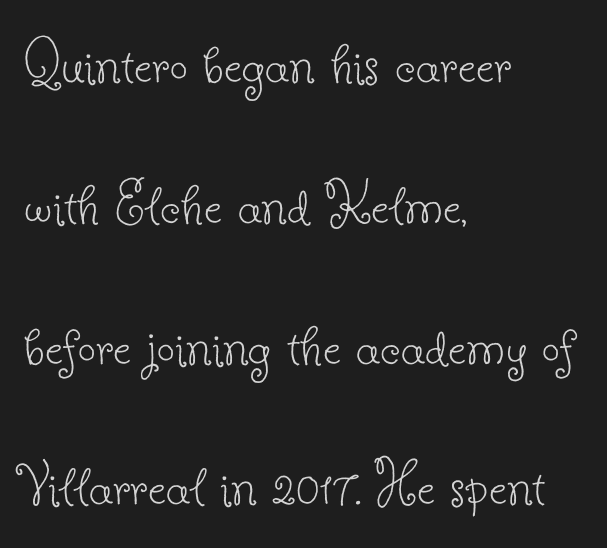
{"serif": "yes", "italic": "no", "bold": "no", "weight": "thin", "width": "normal", "stroke_contrast": "low", "x_height": "small", "monospaced": "no", "underline": "no", "align": "left", "line_spacing": "loose", "line_spacing_ratio": 2.2, "letter_spacing": "normal", "letter_spacing_em": 0.0, "glyph_px": 64}
